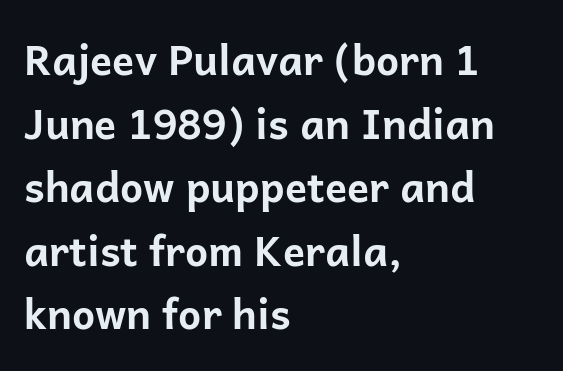
Q: Is the text bold? A: Yes.
Q: Is the text italic (slanted)? A: No, it is upright.
Q: Is the typeface a serif or a sans-serif typeface? A: Sans-serif.
Q: Is the text underlined? A: No.
Q: How is the paragraph aligned? A: Left-aligned.
Q: Is the spacing between letters normal or unusually wide? A: Normal.
Q: Is the spacing between lines tight, normal or loose? A: Normal.
Q: Width (condensed, normal, or wide)? A: Normal.
Q: Stroke contrast? A: Low.
Q: x-height? A: Medium.
Q: Monospaced? A: No.
